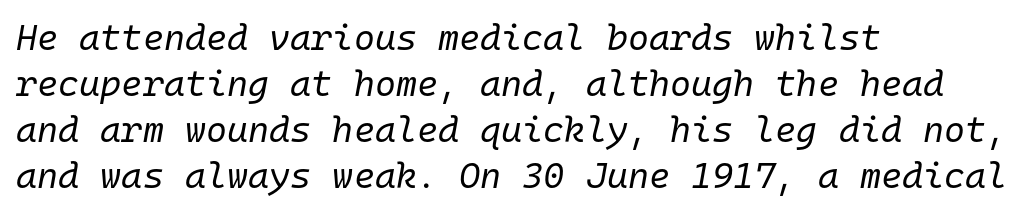
The compositor pushed each line to the left boundary. No heavy texture on the line: the type isn't bold. How are the letters spaced? Ordinarily, with no added tracking. Characters are canted at an angle relative to the baseline's perpendicular.
